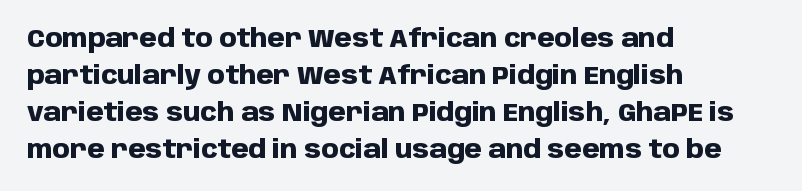
The image shows 25 px bold type, upright; set left-aligned, normal line spacing (1.48x), normal letter spacing, not underlined.
